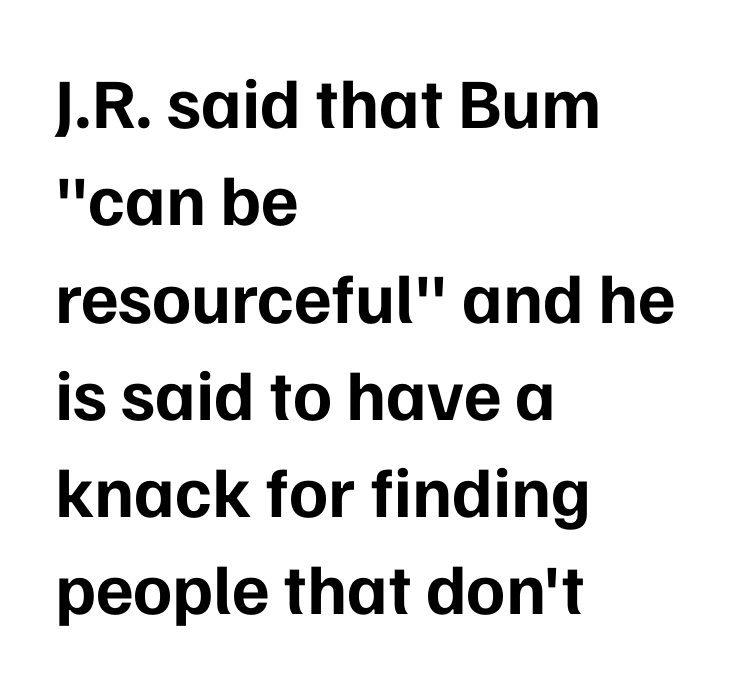
The rag falls on the right side of this text block. Serif or sans? Sans — the stroke terminals are bare. Heft: maximum for text — a bold. Is there any slant? The stems are plumb. The gap between lines stays unmarked. A typesetter would call this proportional, since set widths differ per character.
